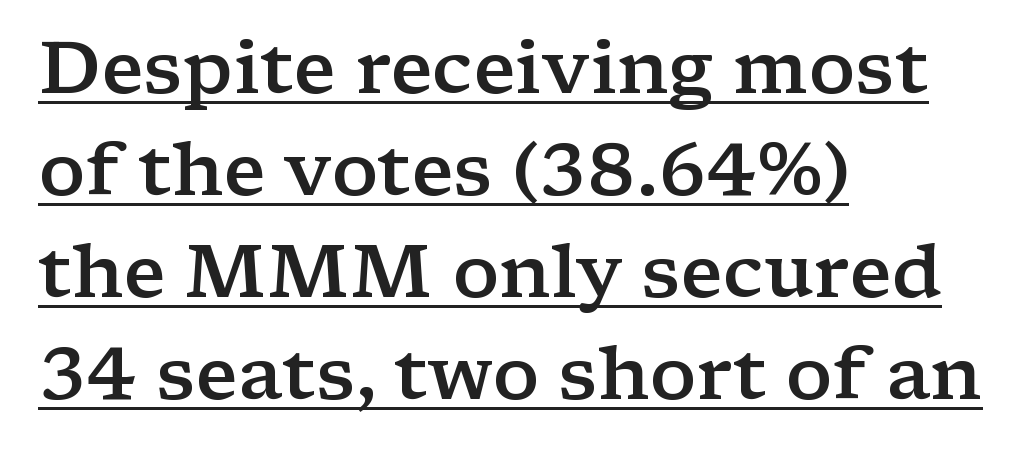
The image shows 74 px semibold, wide serif type, upright; set left-aligned, normal line spacing (1.38x), normal letter spacing, underlined; low stroke contrast and a medium x-height.
